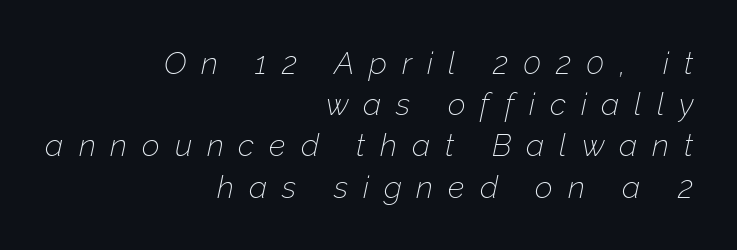
Rendered with sloped, italic letterforms. Substantial extra tracking has been applied to these lines. The letters advance in unequal steps, a hallmark of proportional type. Regarding leading, the lines here are spaced in the standard way. Clear beneath every line of the passage. Summary of weight: not heavy and not bold.
